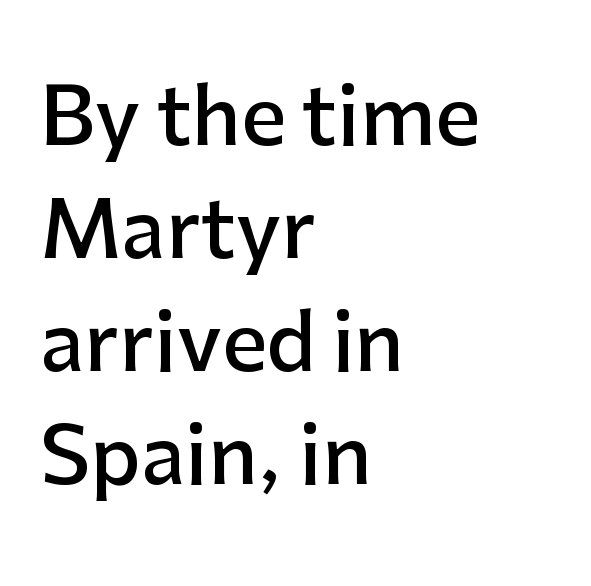
Q: Is the text bold? A: Semi-bold.
Q: Is the text italic (slanted)? A: No, it is upright.
Q: Is the typeface a serif or a sans-serif typeface? A: Sans-serif.
Q: Is the text underlined? A: No.
Q: How is the paragraph aligned? A: Left-aligned.
Q: Is the spacing between letters normal or unusually wide? A: Normal.
Q: Is the spacing between lines tight, normal or loose? A: Normal.
Q: Width (condensed, normal, or wide)? A: Normal.
Q: Stroke contrast? A: Low.
Q: x-height? A: Medium.
Q: Monospaced? A: No.
